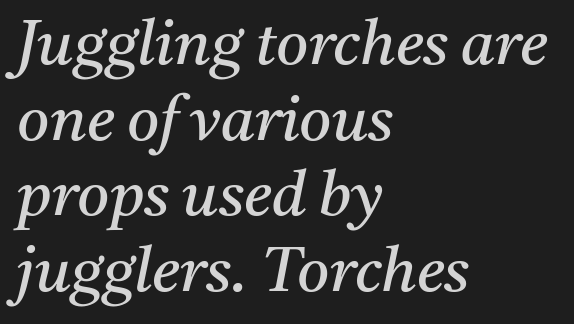
Weight: not bold — regular or lighter. Each row of text sits above clean, open space. If you drew a ruler down the left edge, every line would touch it. The passage shown leans; its letterforms are oblique.
